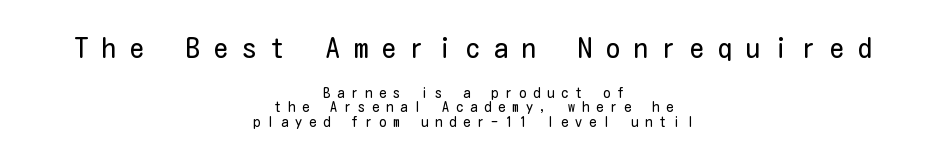
{"serif": "no", "italic": "no", "bold": "no", "weight": "regular", "width": "condensed", "stroke_contrast": "low", "x_height": "medium", "underline": "no", "align": "center", "line_spacing": "tight", "line_spacing_ratio": 1.05, "letter_spacing": "wide", "letter_spacing_em": 0.5, "larger_block": "first", "size_ratio": 2.0, "glyph_px": 28}
